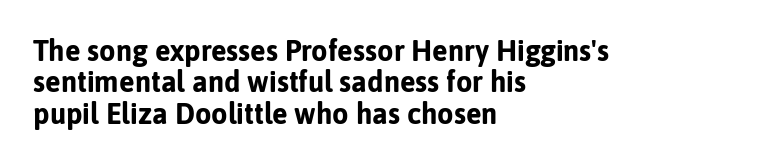
Between one letter and the next there's only the usual sliver of space. The leading is snug, giving the passage a crowded texture. You could not count columns in this text — the font is proportionally spaced. Lines of text with bare space underneath.
